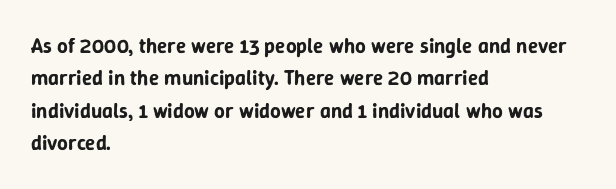
Glyph-to-glyph distance matches everyday printed text. Upright lettering throughout. Notice how descenders clear the ascenders below comfortably — that's standard leading. The strip under each line holds only bare page. Layout note: lines flush left.
